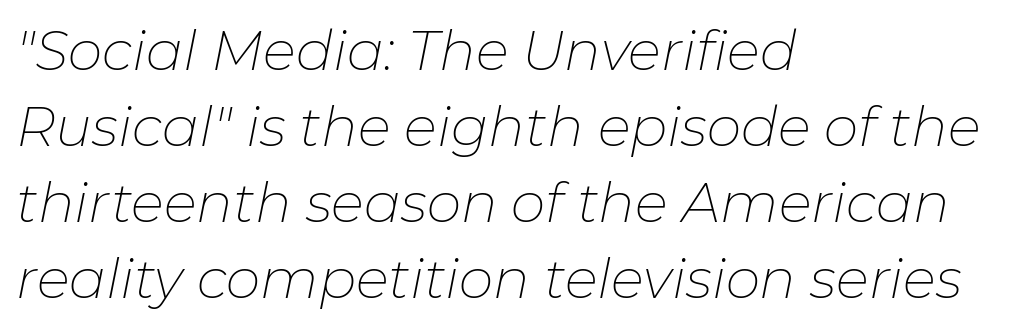
The letterforms sit at book weight or below. Which margin do the lines hug? The left one — the right edge is uneven. This sample uses plain, unmodified letter spacing. Does the leading feel generous? No, just average.
